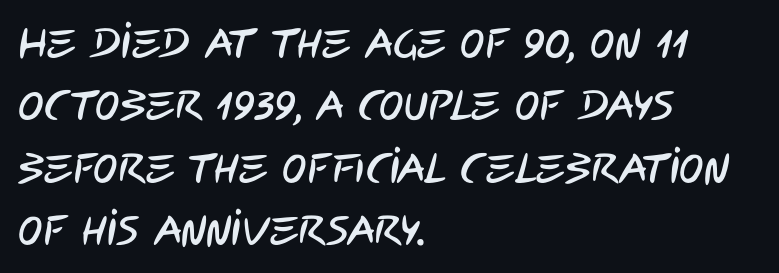
Q: Is the typeface a serif or a sans-serif typeface? A: Sans-serif.
Q: Is the text underlined? A: No.
Q: How is the paragraph aligned? A: Left-aligned.
Q: Is the spacing between letters normal or unusually wide? A: Normal.
Q: Is the spacing between lines tight, normal or loose? A: Normal.
Q: Width (condensed, normal, or wide)? A: Condensed.
Q: Stroke contrast? A: Low.
Q: x-height? A: Large.
Q: Monospaced? A: No.
